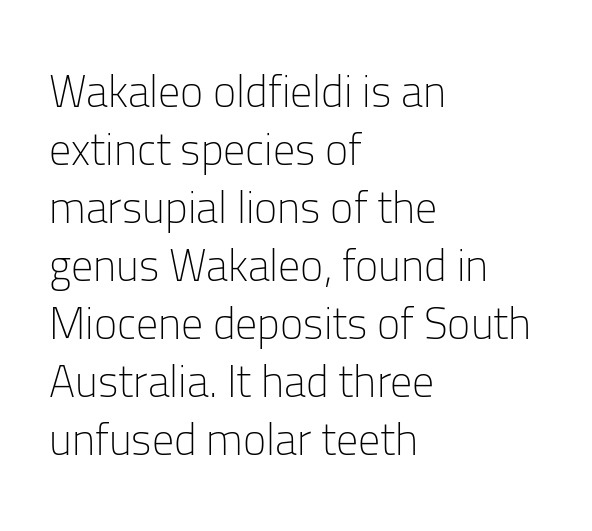
The image shows 44 px light sans-serif type, upright; set left-aligned, normal line spacing (1.32x), normal letter spacing, not underlined; low stroke contrast and a medium x-height.
